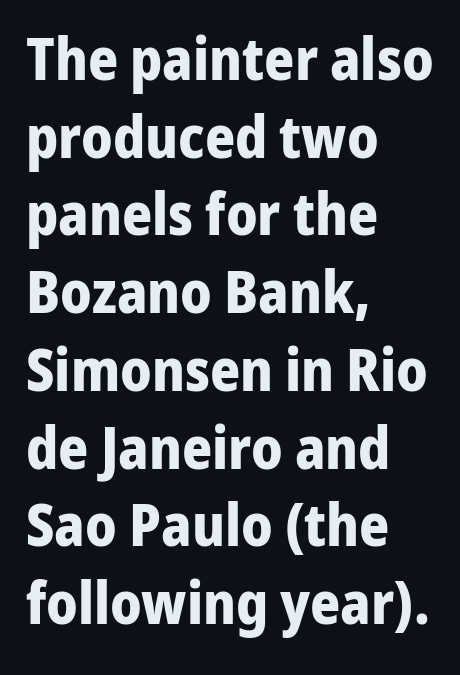
{"serif": "no", "italic": "no", "bold": "yes", "weight": "bold", "width": "normal", "stroke_contrast": "low", "x_height": "medium", "monospaced": "no", "underline": "no", "align": "left", "line_spacing": "normal", "line_spacing_ratio": 1.34, "letter_spacing": "normal", "letter_spacing_em": 0.0, "glyph_px": 58}
